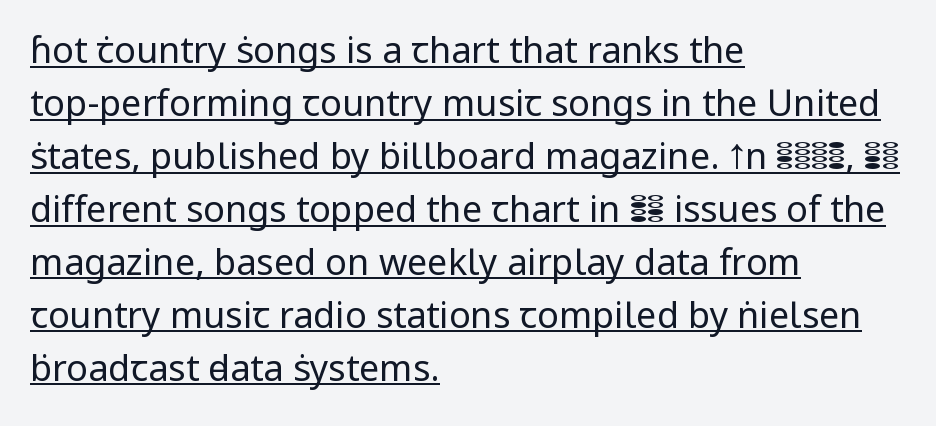
Q: Is the text bold? A: No.
Q: Is the text italic (slanted)? A: No, it is upright.
Q: Is the typeface a serif or a sans-serif typeface? A: Sans-serif.
Q: Is the text underlined? A: Yes.
Q: How is the paragraph aligned? A: Left-aligned.
Q: Is the spacing between letters normal or unusually wide? A: Normal.
Q: Is the spacing between lines tight, normal or loose? A: Normal.
Q: Width (condensed, normal, or wide)? A: Normal.
Q: Stroke contrast? A: Low.
Q: x-height? A: Medium.
Q: Monospaced? A: No.
